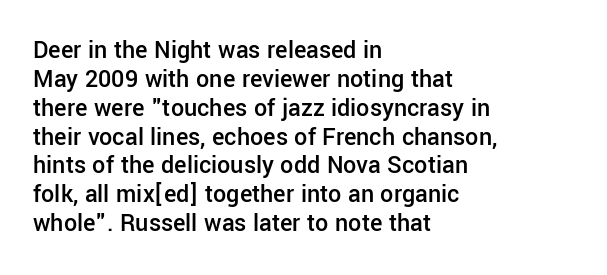
The image shows 26 px text type, upright; set left-aligned, tight line spacing (1.11x), normal letter spacing, not underlined.
